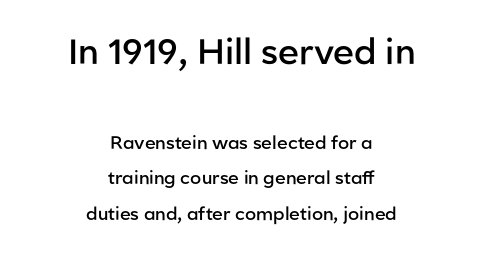
The image shows 35 px semibold sans-serif type, upright; set centered, loose line spacing (1.99x), normal letter spacing, not underlined; the first (top) block is 1.94x larger; low stroke contrast and a medium x-height.
